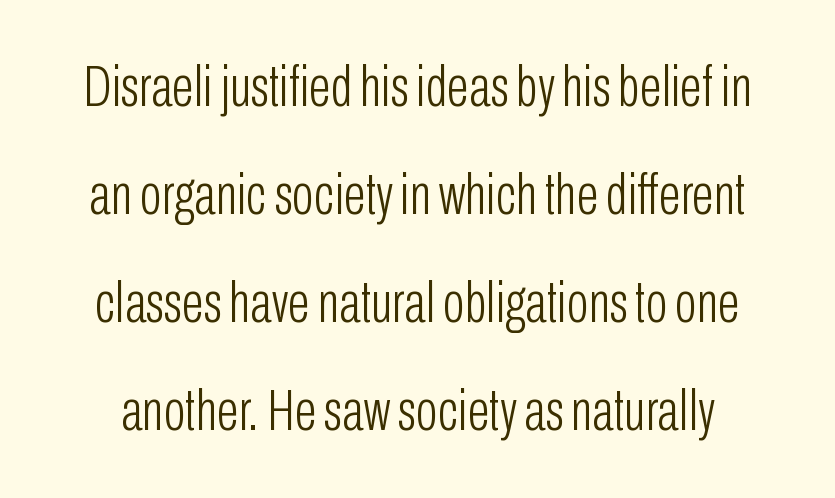
Q: Is the text bold? A: No.
Q: Is the text italic (slanted)? A: No, it is upright.
Q: Is the typeface a serif or a sans-serif typeface? A: Sans-serif.
Q: Is the text underlined? A: No.
Q: Is the spacing between letters normal or unusually wide? A: Normal.
Q: Width (condensed, normal, or wide)? A: Condensed.
Q: Stroke contrast? A: Low.
Q: x-height? A: Medium.
Q: Monospaced? A: No.
